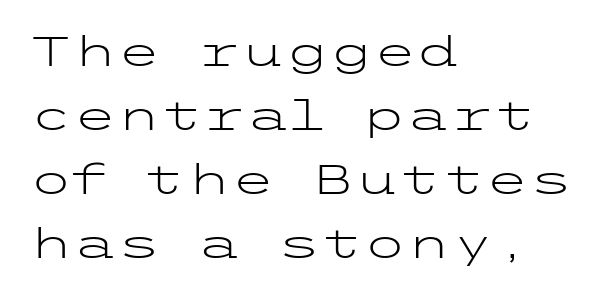
{"serif": "no", "italic": "no", "bold": "no", "weight": "light", "width": "wide", "stroke_contrast": "low", "x_height": "medium", "underline": "no", "align": "left", "line_spacing": "normal", "line_spacing_ratio": 1.6, "letter_spacing": "normal", "letter_spacing_em": 0.0, "glyph_px": 40}
